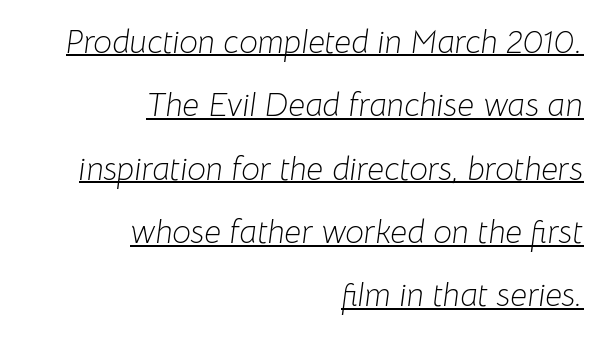
{"italic": "yes", "lean": "right", "slant_degrees": 8, "bold": "no", "weight": "light", "width": "normal", "stroke_contrast": "low", "x_height": "medium", "monospaced": "no", "underline": "yes", "align": "right", "line_spacing": "loose", "line_spacing_ratio": 1.92, "letter_spacing": "normal", "letter_spacing_em": 0.0, "glyph_px": 33}
